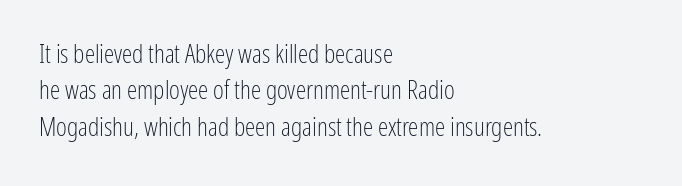
The image shows 26 px text type, upright; set left-aligned, normal line spacing (1.4x), normal letter spacing, not underlined.
